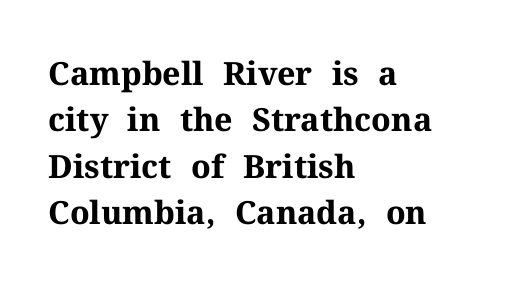
The image shows 32 px bold serif type, upright; set left-aligned, normal line spacing (1.45x), normal letter spacing, not underlined; medium stroke contrast and a medium x-height.
